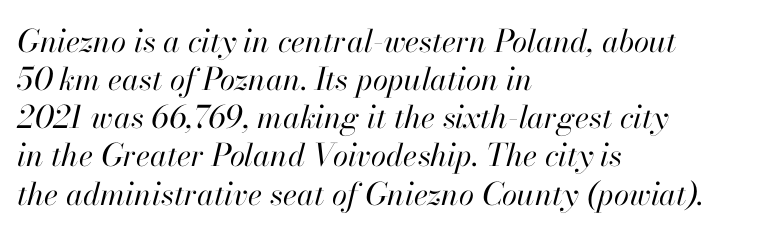
{"italic": "yes", "lean": "right", "slant_degrees": 13, "bold": "no", "weight": "regular", "width": "normal", "stroke_contrast": "high", "x_height": "small", "monospaced": "no", "underline": "no", "align": "left", "line_spacing_ratio": 1.23, "letter_spacing": "normal", "letter_spacing_em": 0.0, "glyph_px": 31}
